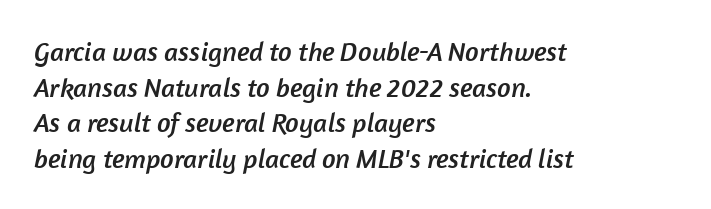
The image shows 27 px text type; set left-aligned, normal line spacing (1.32x), normal letter spacing, not underlined.
